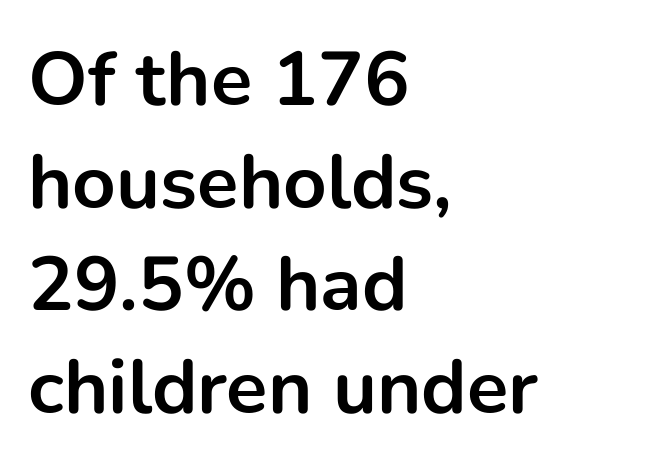
{"serif": "no", "italic": "no", "bold": "yes", "weight": "bold", "width": "normal", "stroke_contrast": "low", "x_height": "medium", "monospaced": "no", "underline": "no", "align": "left", "line_spacing": "normal", "line_spacing_ratio": 1.35, "letter_spacing": "normal", "letter_spacing_em": 0.0, "glyph_px": 76}
